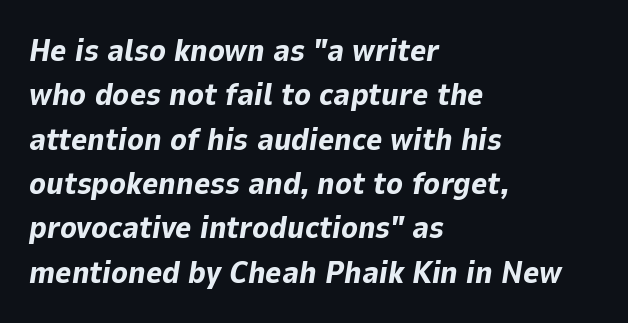
The image shows 31 px bold type, italic (leaning right); set left-aligned, normal line spacing (1.43x), normal letter spacing, not underlined; low stroke contrast and a medium x-height.
